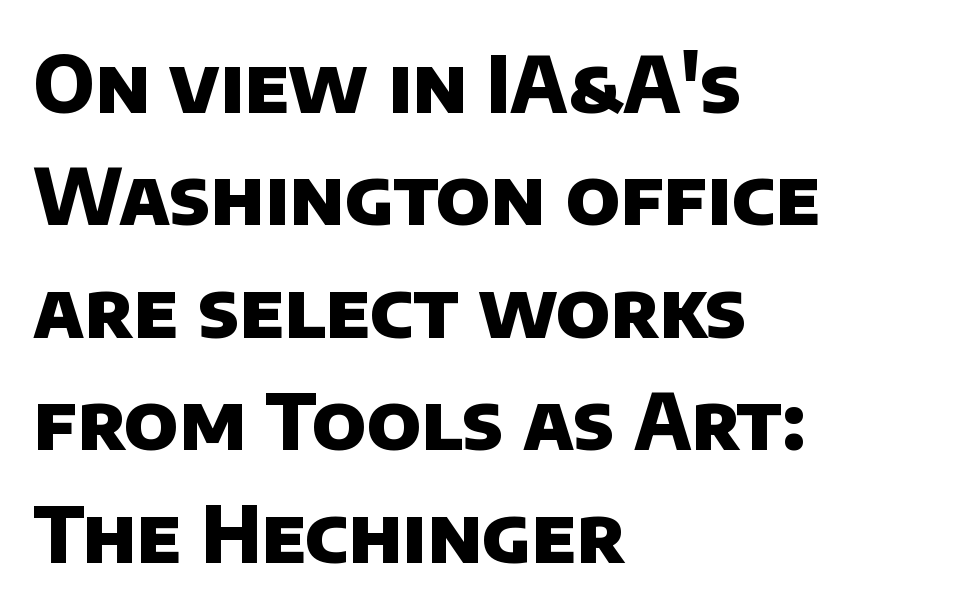
Reading down the column, the eye jumps a familiar distance to each next line. The text block is weighted toward the left margin, trailing off unevenly rightward. The typeface chosen for these lines omits serifs. Heavy, bold letterforms.
